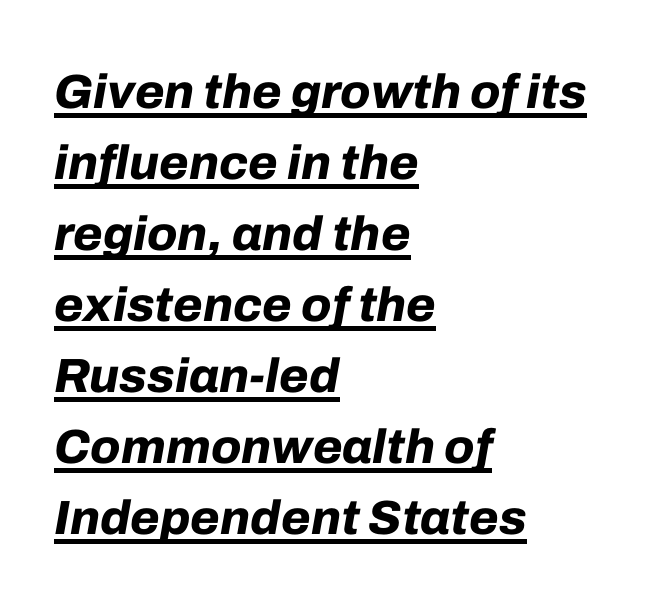
{"italic": "yes", "lean": "right", "slant_degrees": 10, "bold": "yes", "weight": "bold", "width": "normal", "stroke_contrast": "low", "x_height": "medium", "monospaced": "no", "underline": "yes", "align": "left", "line_spacing": "normal", "line_spacing_ratio": 1.48, "letter_spacing": "normal", "letter_spacing_em": 0.0, "glyph_px": 48}
